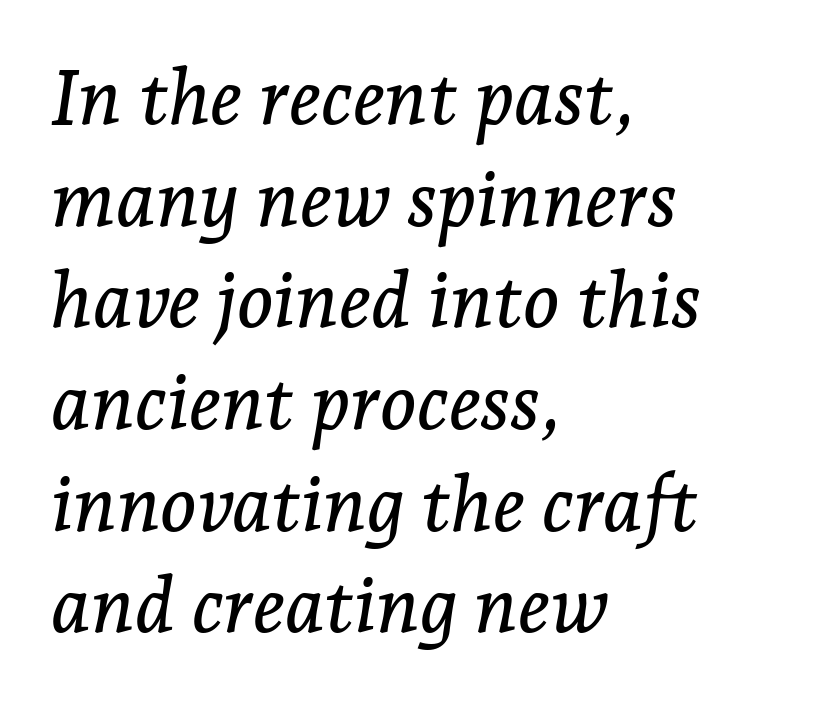
Quick note: interline space is typical. The rag falls on the right side of this text block. Check under the words: just untouched page. Letterform terminals end in serifs throughout the passage. The face used here is proportionally spaced, like ordinary book or web type.
